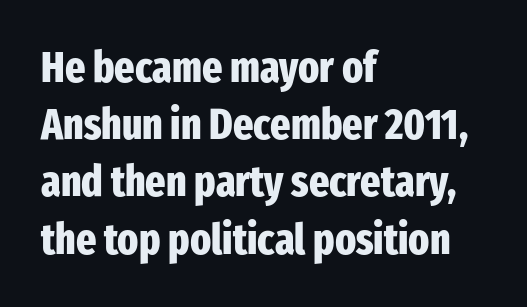
{"serif": "no", "italic": "no", "bold": "yes", "weight": "heavy", "width": "condensed", "stroke_contrast": "low", "x_height": "medium", "monospaced": "no", "underline": "no", "align": "left", "line_spacing": "normal", "line_spacing_ratio": 1.33, "letter_spacing": "normal", "letter_spacing_em": 0.0, "glyph_px": 43}
